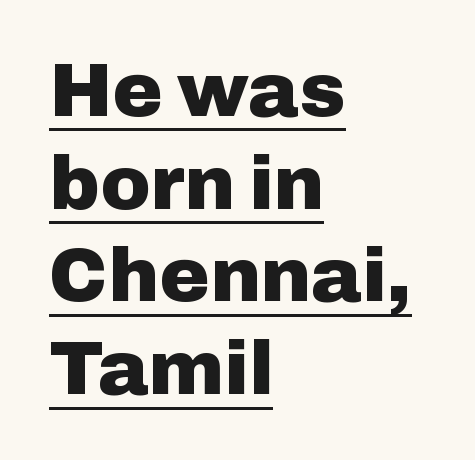
{"serif": "no", "italic": "no", "bold": "yes", "weight": "heavy", "width": "normal", "stroke_contrast": "low", "x_height": "medium", "monospaced": "no", "underline": "yes", "align": "left", "line_spacing_ratio": 1.22, "letter_spacing": "normal", "letter_spacing_em": 0.0, "glyph_px": 76}
